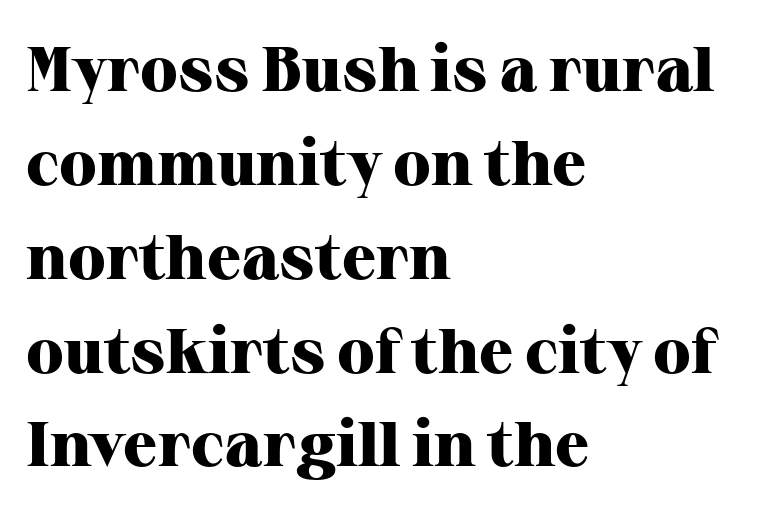
Q: Is the text bold? A: Yes.
Q: Is the text italic (slanted)? A: No, it is upright.
Q: Is the typeface a serif or a sans-serif typeface? A: Serif.
Q: Is the text underlined? A: No.
Q: How is the paragraph aligned? A: Left-aligned.
Q: Is the spacing between letters normal or unusually wide? A: Normal.
Q: Is the spacing between lines tight, normal or loose? A: Normal.
Q: Width (condensed, normal, or wide)? A: Normal.
Q: Stroke contrast? A: High.
Q: x-height? A: Medium.
Q: Monospaced? A: No.
